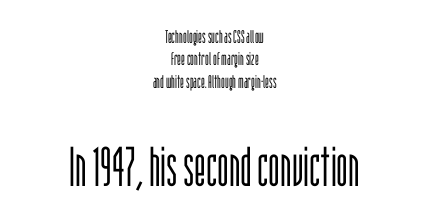
Q: Is the text bold? A: No.
Q: Is the text italic (slanted)? A: No, it is upright.
Q: Is the typeface a serif or a sans-serif typeface? A: Sans-serif.
Q: Is the text underlined? A: No.
Q: How is the paragraph aligned? A: Centered.
Q: Is the spacing between letters normal or unusually wide? A: Normal.
Q: Which block of text is set in a larger size, the first (top) or the second (bottom)? A: The second (bottom) one.
Q: Width (condensed, normal, or wide)? A: Condensed.
Q: Stroke contrast? A: Low.
Q: x-height? A: Large.
Q: Monospaced? A: No.
